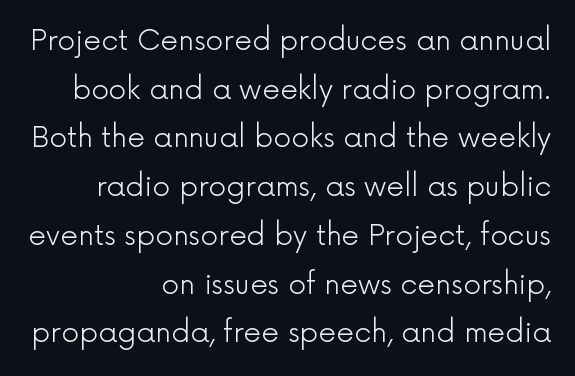
The image shows 28 px light sans-serif type, upright; set right-aligned, line spacing 1.74x, normal letter spacing, not underlined; a medium x-height.
